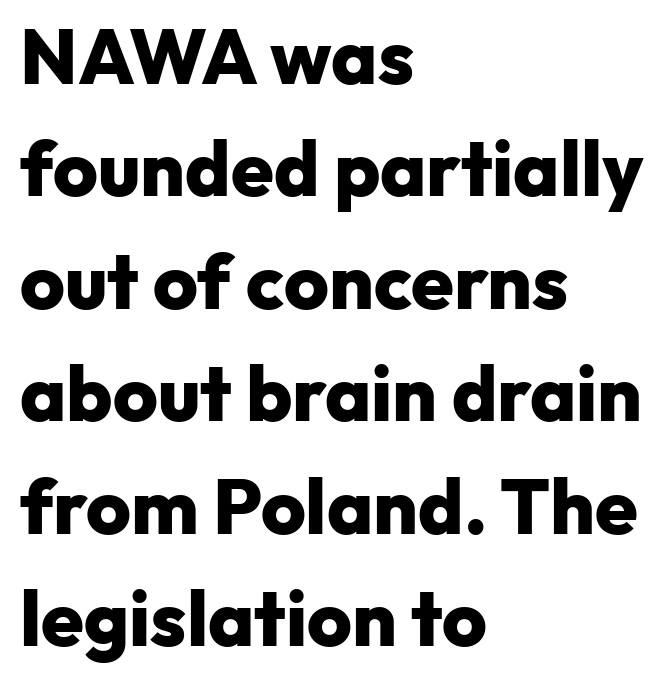
{"serif": "no", "italic": "no", "bold": "yes", "weight": "heavy", "width": "normal", "stroke_contrast": "low", "x_height": "medium", "monospaced": "no", "underline": "no", "align": "left", "line_spacing": "normal", "line_spacing_ratio": 1.46, "letter_spacing": "normal", "letter_spacing_em": 0.0, "glyph_px": 77}
